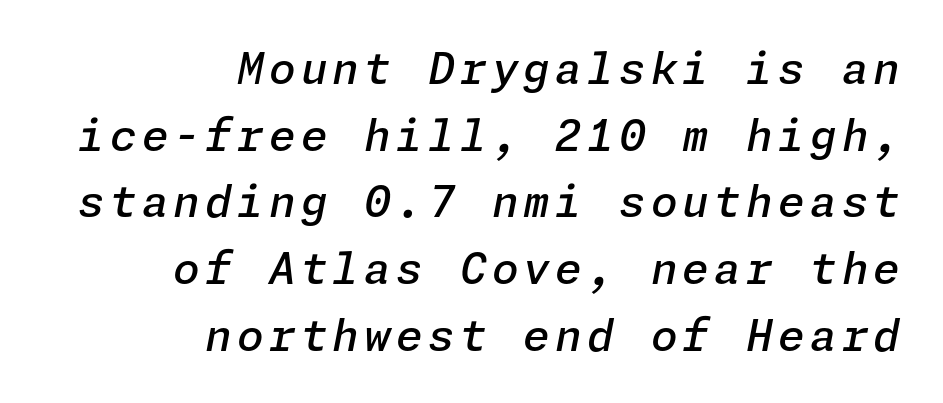
Q: Is the text bold? A: Semi-bold.
Q: Is the text italic (slanted)? A: Yes, it leans right by about 11 degrees.
Q: Is the text underlined? A: No.
Q: How is the paragraph aligned? A: Right-aligned.
Q: Is the spacing between lines tight, normal or loose? A: Normal.
Q: Width (condensed, normal, or wide)? A: Normal.
Q: Stroke contrast? A: Low.
Q: x-height? A: Medium.
